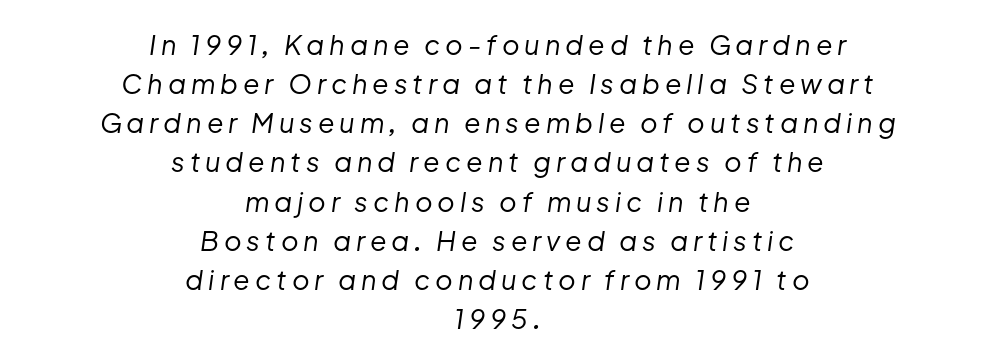
The image shows 27 px text type, italic (leaning right); set centered, normal line spacing (1.45x), not underlined.
